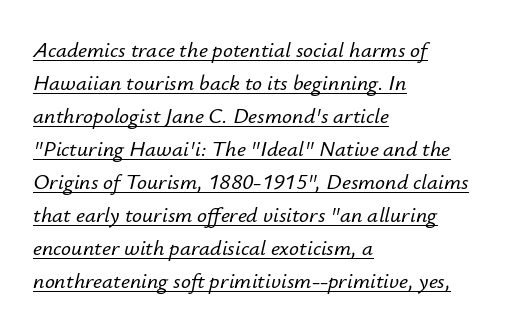
The image shows 22 px text type, italic (leaning right); set left-aligned, normal line spacing (1.5x), normal letter spacing, underlined.
